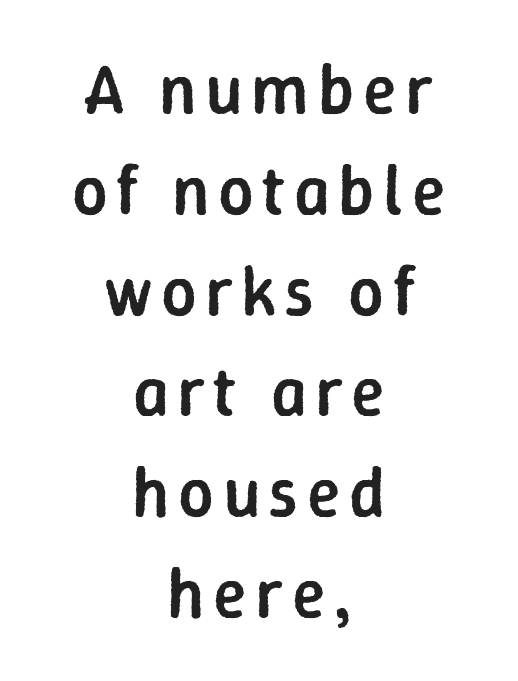
{"serif": "no", "italic": "no", "bold": "semi", "weight": "semibold", "width": "normal", "stroke_contrast": "low", "x_height": "medium", "monospaced": "no", "underline": "no", "align": "center", "line_spacing": "normal", "line_spacing_ratio": 1.44, "glyph_px": 70}
